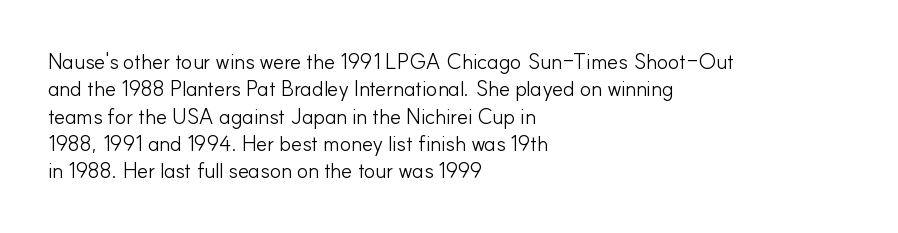
Q: Is the text bold? A: No.
Q: Is the text italic (slanted)? A: No, it is upright.
Q: Is the text underlined? A: No.
Q: How is the paragraph aligned? A: Left-aligned.
Q: Is the spacing between letters normal or unusually wide? A: Normal.
Q: Is the spacing between lines tight, normal or loose? A: Normal.
